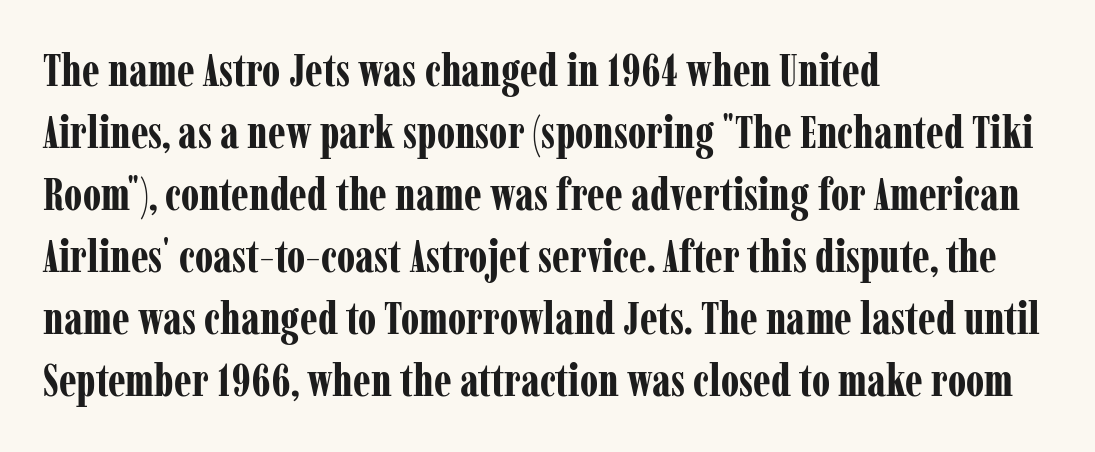
Q: Is the text bold? A: Yes.
Q: Is the text italic (slanted)? A: No, it is upright.
Q: Is the typeface a serif or a sans-serif typeface? A: Serif.
Q: Is the text underlined? A: No.
Q: How is the paragraph aligned? A: Left-aligned.
Q: Is the spacing between letters normal or unusually wide? A: Normal.
Q: Is the spacing between lines tight, normal or loose? A: Normal.
Q: Width (condensed, normal, or wide)? A: Condensed.
Q: Stroke contrast? A: Low.
Q: x-height? A: Medium.
Q: Monospaced? A: No.
